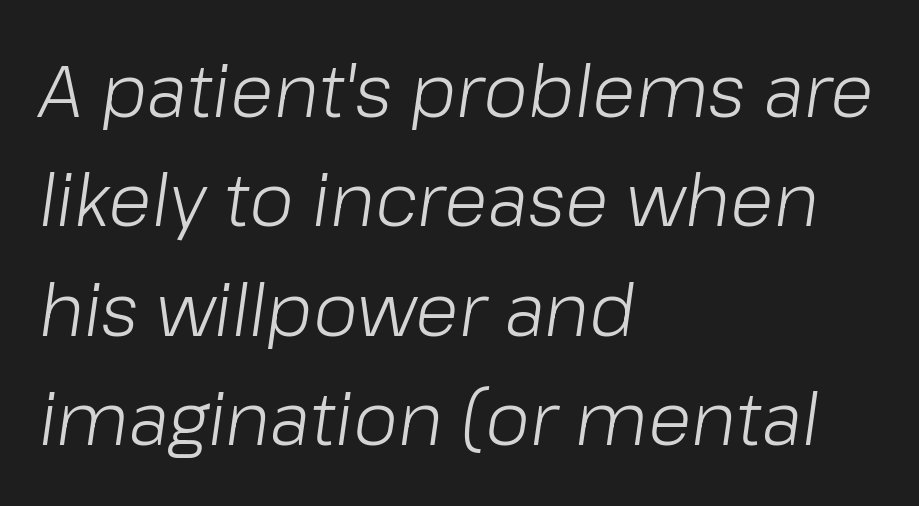
Italic: yes, the glyphs are oblique. The compositor pushed each line to the left boundary. Spacing between characters is what you'd get straight out of the box. The rendering uses natural spacing where letterforms have individual widths. Leading matches the norm, producing a regular column. Each row of text sits above clean, open space.
